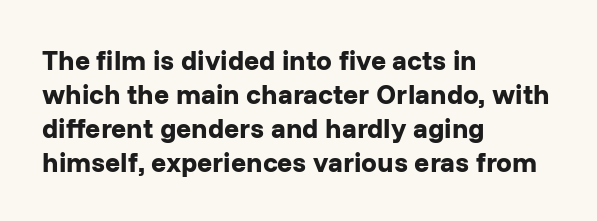
The image shows 28 px bold sans-serif type, upright; set left-aligned, line spacing 1.21x, normal letter spacing, not underlined; low stroke contrast and a medium x-height.
